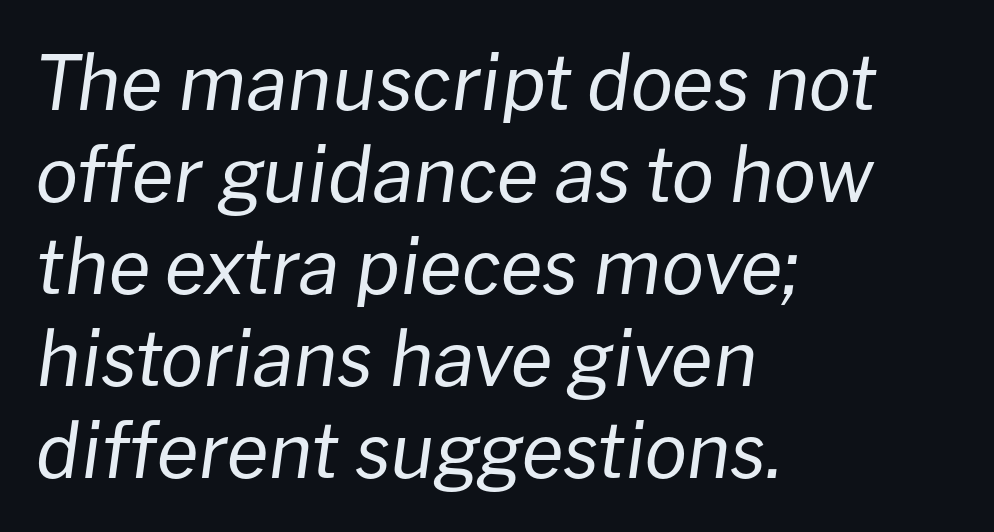
{"italic": "yes", "lean": "right", "slant_degrees": 8, "bold": "no", "weight": "regular", "width": "normal", "stroke_contrast": "low", "x_height": "medium", "monospaced": "no", "underline": "no", "align": "left", "line_spacing_ratio": 1.21, "letter_spacing": "normal", "letter_spacing_em": 0.0, "glyph_px": 76}
